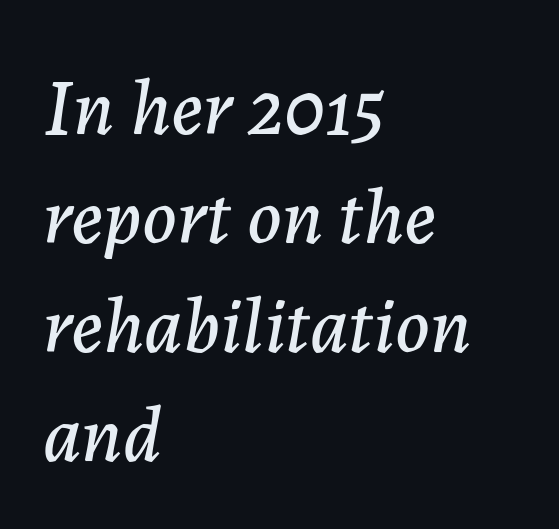
The image shows 79 px text type, italic (leaning right); set left-aligned, normal line spacing (1.38x), normal letter spacing, not underlined; low stroke contrast and a medium x-height.
